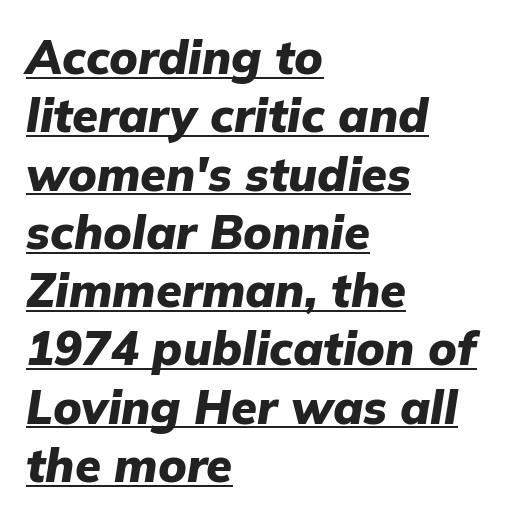
Q: Is the text bold? A: Yes.
Q: Is the text italic (slanted)? A: Yes, it leans right by about 9 degrees.
Q: Is the text underlined? A: Yes.
Q: How is the paragraph aligned? A: Left-aligned.
Q: Is the spacing between letters normal or unusually wide? A: Normal.
Q: Width (condensed, normal, or wide)? A: Normal.
Q: Stroke contrast? A: Low.
Q: x-height? A: Medium.
Q: Monospaced? A: No.
